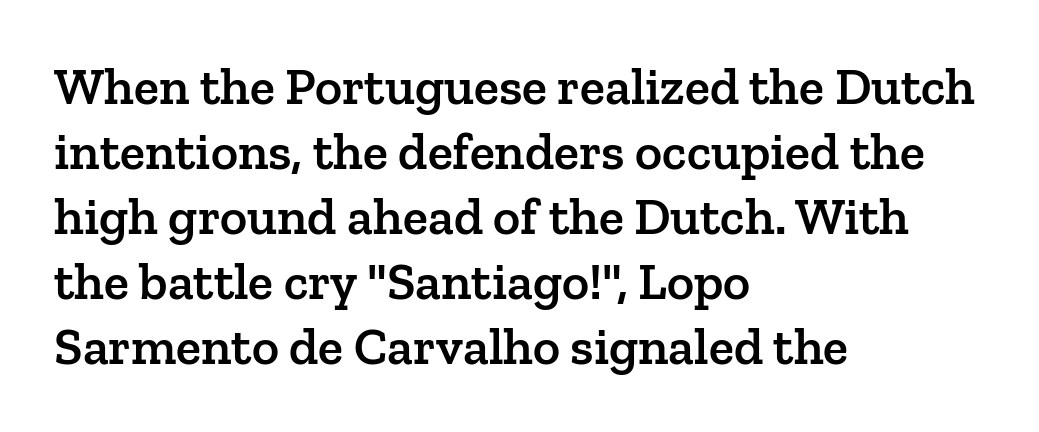
{"serif": "yes", "italic": "no", "bold": "semi", "weight": "semibold", "width": "normal", "stroke_contrast": "low", "x_height": "medium", "monospaced": "no", "underline": "no", "align": "left", "line_spacing": "normal", "line_spacing_ratio": 1.25, "letter_spacing": "normal", "letter_spacing_em": 0.0, "glyph_px": 52}
